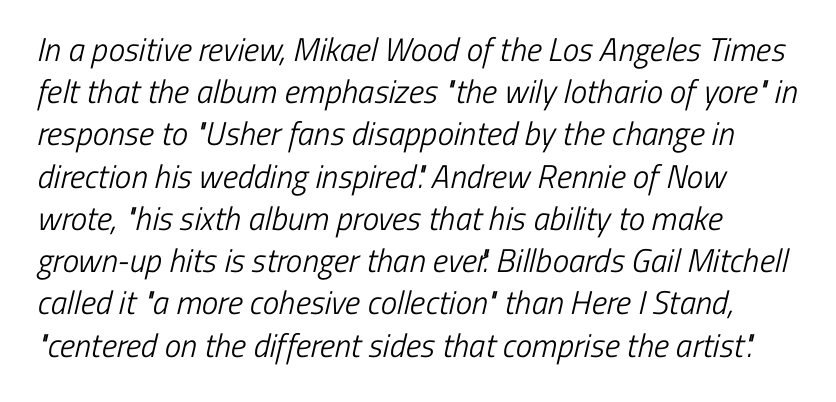
The text was rendered using a sans face with plain stroke endings. The gaps between neighbouring characters are ordinary and unremarkable. The vertical gap from one line to the next is medium. Nothing heavy about these letters — not bold at all. Each letter keeps its own natural width here, so spacing adapts to shape.
